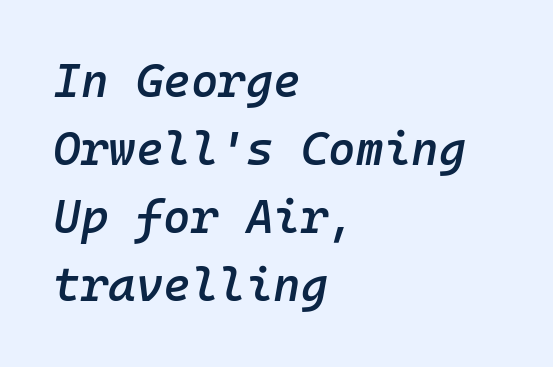
Q: Is the text bold? A: Semi-bold.
Q: Is the text italic (slanted)? A: Yes, it leans right by about 10 degrees.
Q: Is the text underlined? A: No.
Q: How is the paragraph aligned? A: Left-aligned.
Q: Is the spacing between letters normal or unusually wide? A: Normal.
Q: Is the spacing between lines tight, normal or loose? A: Normal.
Q: Width (condensed, normal, or wide)? A: Normal.
Q: Stroke contrast? A: Low.
Q: x-height? A: Medium.
Q: Monospaced? A: Yes.
